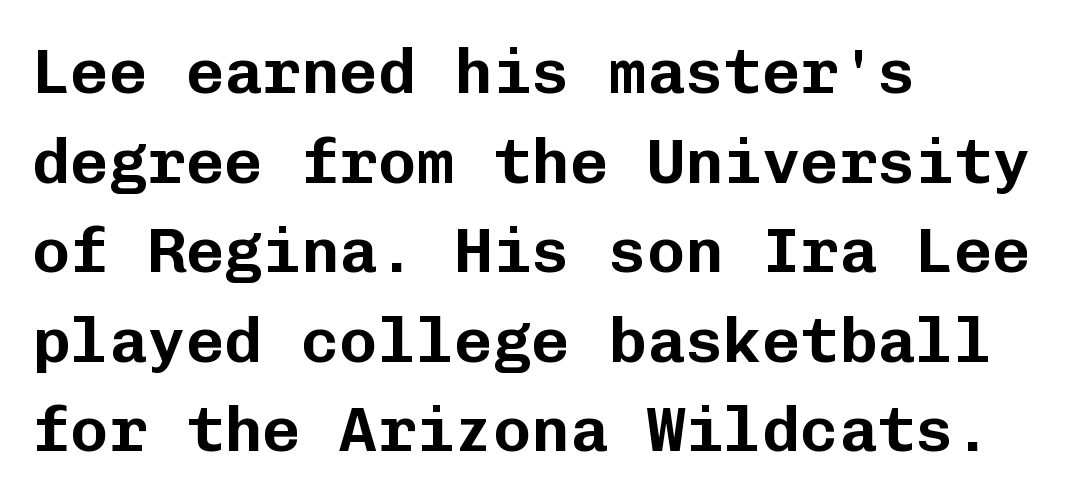
Observe the ordinary spacing: letters are neighbours, not strangers. Does the lettering tilt? It doesn't — this is upright. The gap between lines stays unmarked. Vertical spacing — default. Each line starts at the same left margin while the right side varies.
